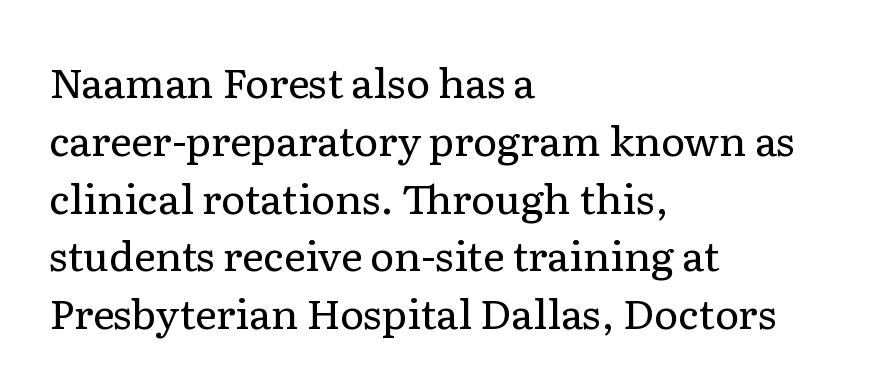
Classification — serif. Ascenders rise straight up at ninety degrees. Regular leading. The rendering uses natural spacing where letterforms have individual widths. Horizontally, the lines are justified to the leading edge only. Underline: absent.
